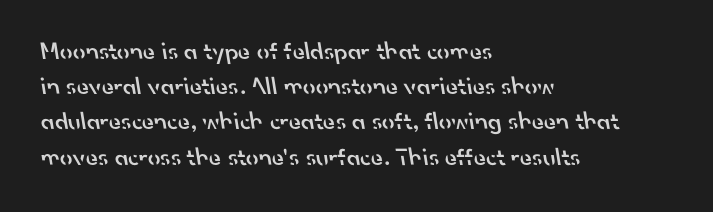
Q: Is the text bold? A: Semi-bold.
Q: Is the text underlined? A: No.
Q: How is the paragraph aligned? A: Left-aligned.
Q: Is the spacing between letters normal or unusually wide? A: Normal.
Q: Is the spacing between lines tight, normal or loose? A: Normal.
